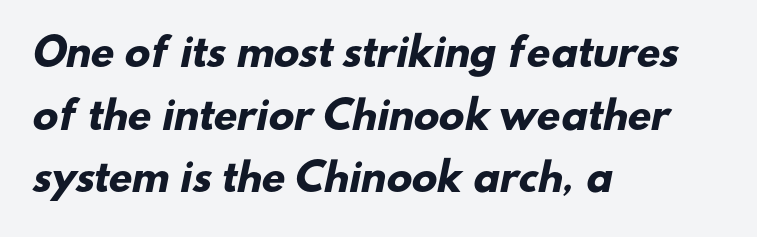
The image shows 38 px heavy sans-serif type; set left-aligned, normal line spacing (1.65x), normal letter spacing, not underlined; low stroke contrast and a small x-height.
